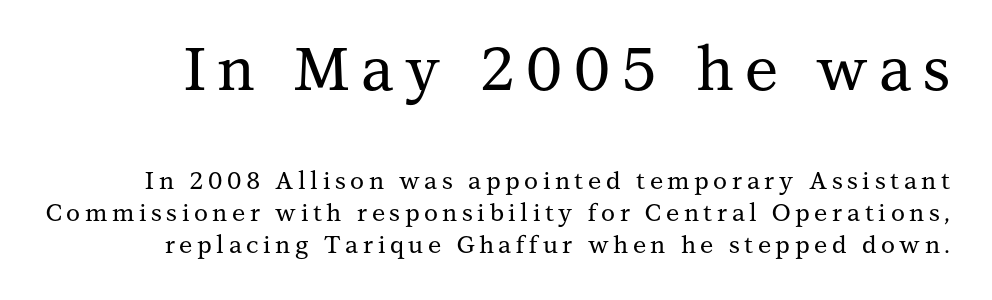
The image shows 60 px serif type, upright; set normal line spacing (1.32x), not underlined; the first (top) block is 2.5x larger; medium stroke contrast and a medium x-height.
